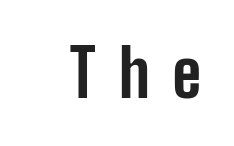
The image shows 66 px bold, condensed sans-serif type, upright; set unusually wide letter spacing (+0.34 em), not underlined; low stroke contrast and a medium x-height.
